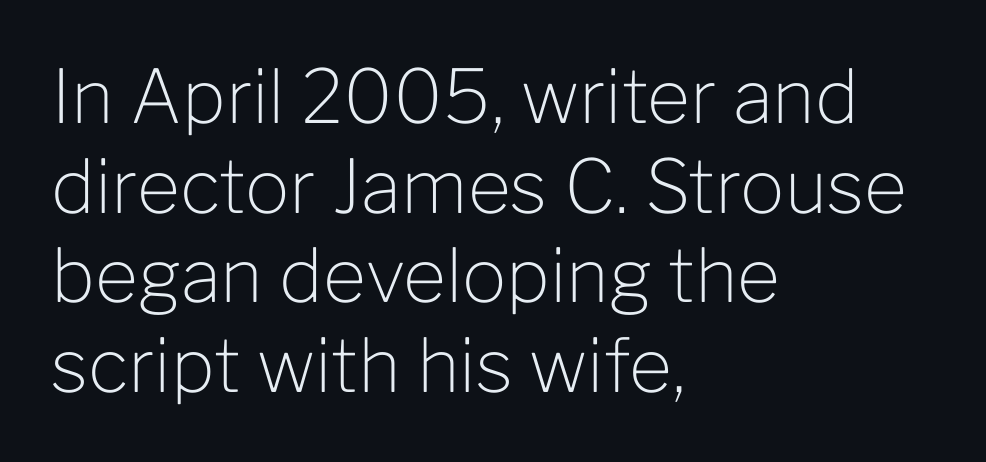
Q: Is the text bold? A: No.
Q: Is the text italic (slanted)? A: No, it is upright.
Q: Is the typeface a serif or a sans-serif typeface? A: Sans-serif.
Q: Is the text underlined? A: No.
Q: How is the paragraph aligned? A: Left-aligned.
Q: Is the spacing between letters normal or unusually wide? A: Normal.
Q: Width (condensed, normal, or wide)? A: Normal.
Q: Stroke contrast? A: Low.
Q: x-height? A: Medium.
Q: Monospaced? A: No.
